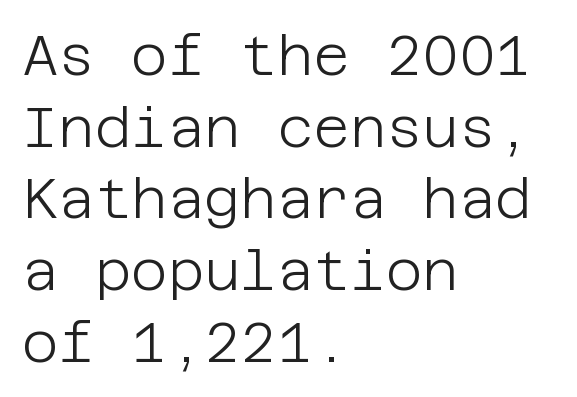
Line spacing here is normal. Heaviness? Minimal to ordinary, like unemphasized prose. The rag falls on the right side of this text block. Nope, not italic — everything's standing straight. Examine the stroke ends and you'll find no serifs.
